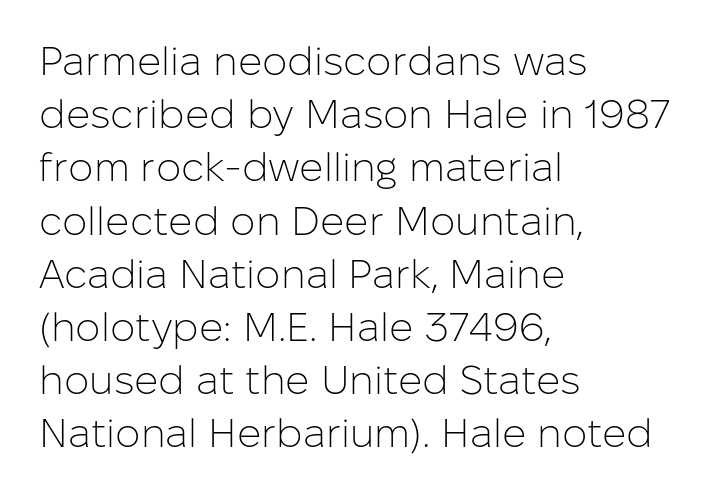
Nothing sits at the stroke ends, so this counts as sans-serif. Nothing unusual about the tracking: characters are spaced as the font intends. The gap between lines stays unmarked. The leading is moderate, giving the passage an even texture.
